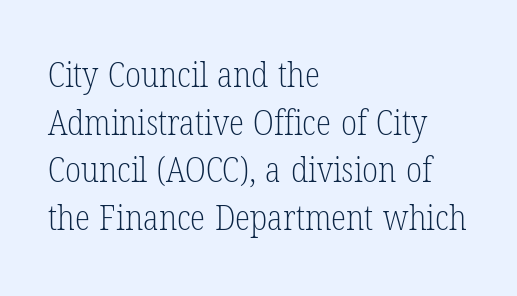
Q: Is the text bold? A: No.
Q: Is the text italic (slanted)? A: No, it is upright.
Q: Is the typeface a serif or a sans-serif typeface? A: Serif.
Q: Is the text underlined? A: No.
Q: How is the paragraph aligned? A: Left-aligned.
Q: Is the spacing between letters normal or unusually wide? A: Normal.
Q: Is the spacing between lines tight, normal or loose? A: Normal.
Q: Width (condensed, normal, or wide)? A: Condensed.
Q: Stroke contrast? A: Low.
Q: x-height? A: Medium.
Q: Monospaced? A: No.
